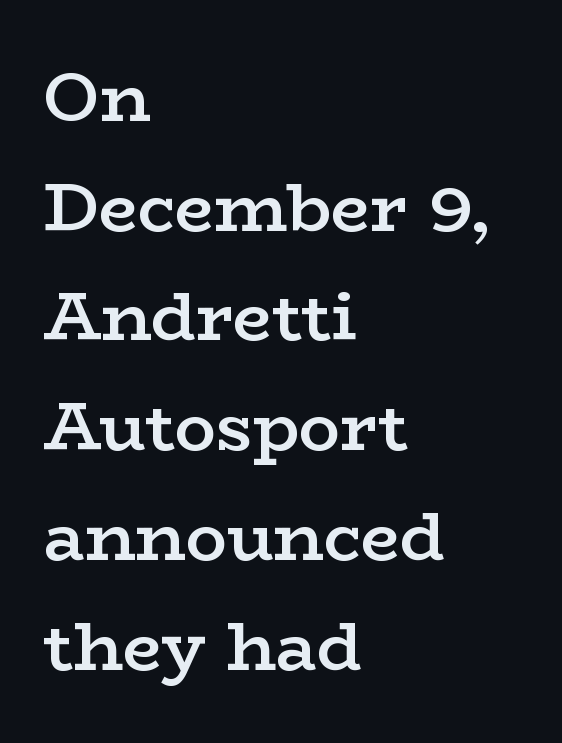
Do the letters lean? They stand straight. These lines stack with their left ends in a neat column. Compared with an ordinary text face, these strokes are moderately heavier — a semibold. Note the varied advance widths — an 'i' is clearly narrower than an 'm'. Letter spacing: default.
